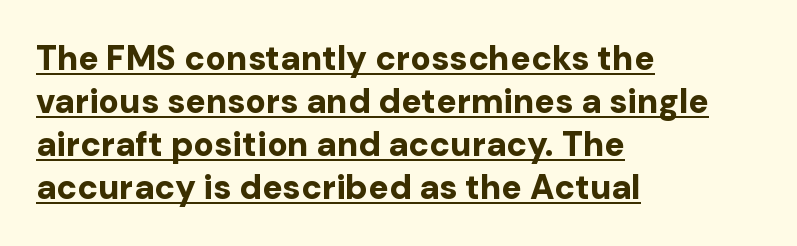
On the weight axis this lands at bold, roughly 700. Horizontally, the lines are justified to the leading edge only. What's the leading like? Ordinary, nothing unusual. This sample has the flowing, uneven cadence of proportional lettering.
